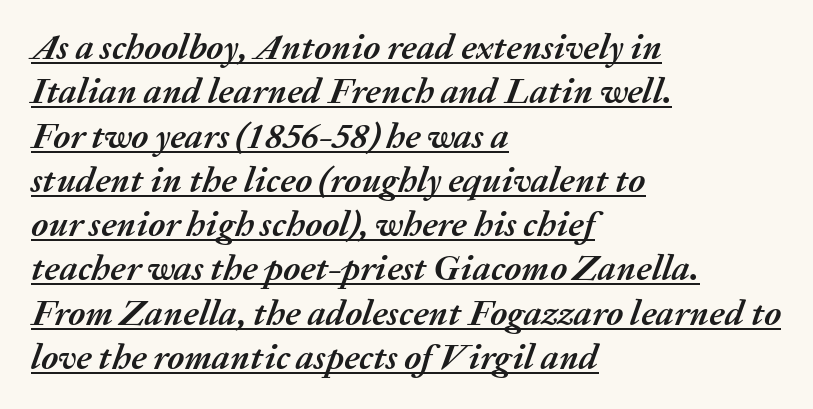
Q: Is the text bold? A: Yes.
Q: Is the text italic (slanted)? A: Yes, it leans right by about 20 degrees.
Q: Is the text underlined? A: Yes.
Q: How is the paragraph aligned? A: Left-aligned.
Q: Is the spacing between letters normal or unusually wide? A: Normal.
Q: Width (condensed, normal, or wide)? A: Normal.
Q: Stroke contrast? A: Medium.
Q: x-height? A: Medium.
Q: Monospaced? A: No.
